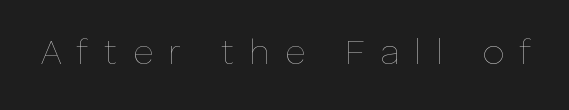
The baseline area is clear. A typesetter would call this proportional, since set widths differ per character. No extra ink here — the face is not bold. When letters stand straight like this, we call the style roman or upright. Is the letter spacing exaggerated? Yes — the characters are pushed far apart.
